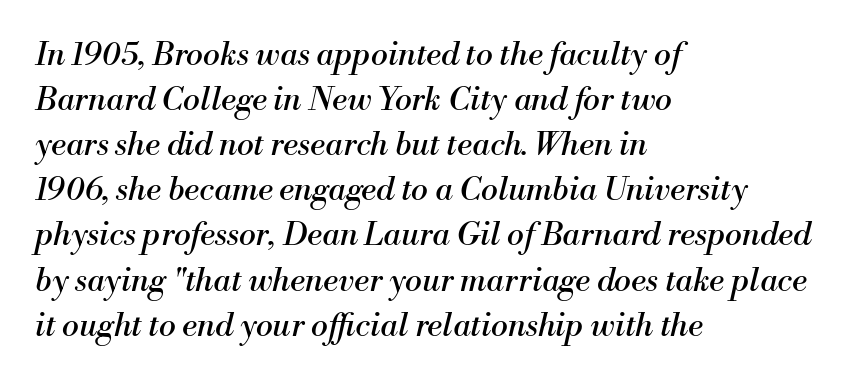
Q: Is the text bold? A: No.
Q: Is the text italic (slanted)? A: Yes, it leans right by about 13 degrees.
Q: Is the typeface a serif or a sans-serif typeface? A: Serif.
Q: Is the text underlined? A: No.
Q: How is the paragraph aligned? A: Left-aligned.
Q: Is the spacing between letters normal or unusually wide? A: Normal.
Q: Is the spacing between lines tight, normal or loose? A: Normal.
Q: Width (condensed, normal, or wide)? A: Normal.
Q: Stroke contrast? A: Medium.
Q: x-height? A: Small.
Q: Monospaced? A: No.
